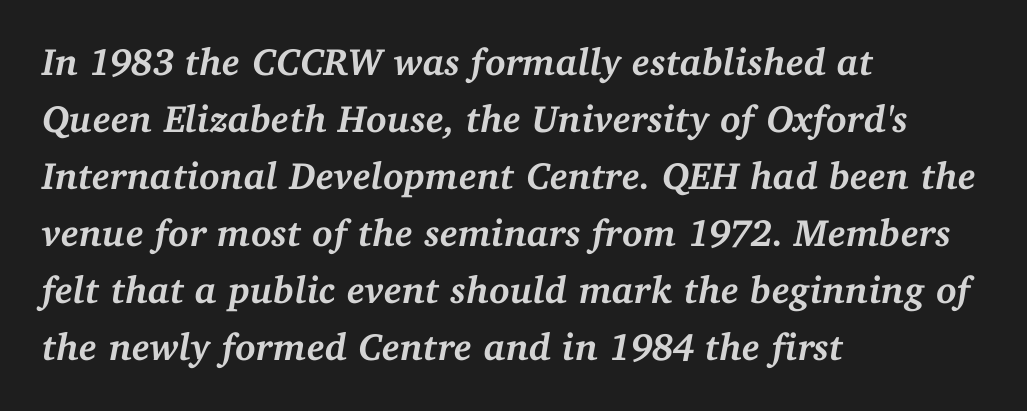
The font's italic variant was chosen for this text. Quick note: interline space is typical. The compositor pushed each line to the left boundary. The rendering keeps characters at their native spacing. The passage shown is typed in a proportional face where columns would drift.
